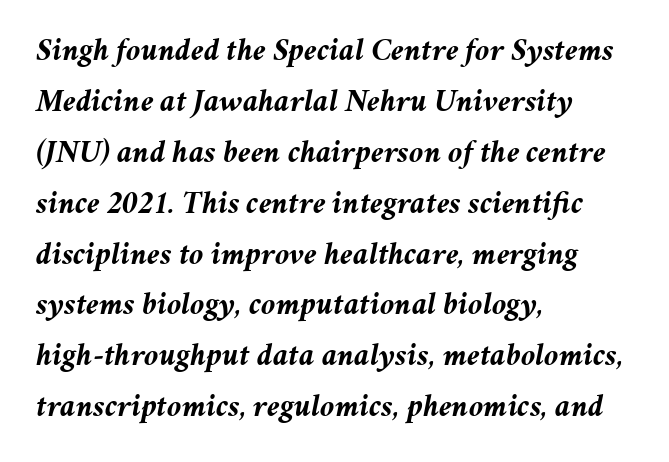
{"italic": "yes", "lean": "right", "slant_degrees": 11, "bold": "yes", "weight": "semibold", "width": "normal", "stroke_contrast": "medium", "x_height": "medium", "monospaced": "no", "underline": "no", "align": "left", "line_spacing": "normal", "line_spacing_ratio": 1.59, "letter_spacing": "normal", "letter_spacing_em": 0.0, "glyph_px": 32}
